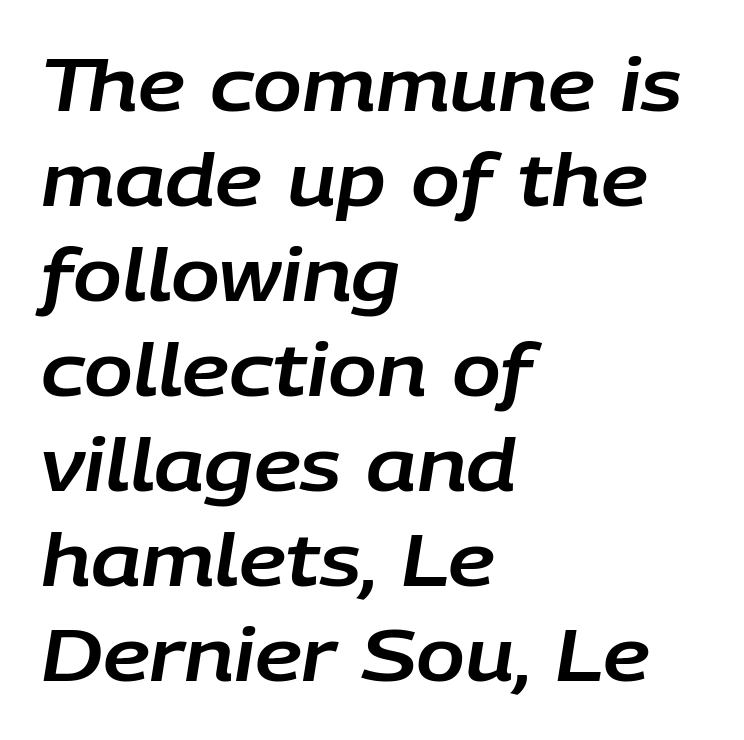
The image shows 72 px text type, italic (leaning right); set left-aligned, normal line spacing (1.32x), normal letter spacing, not underlined; low stroke contrast and a large x-height.
